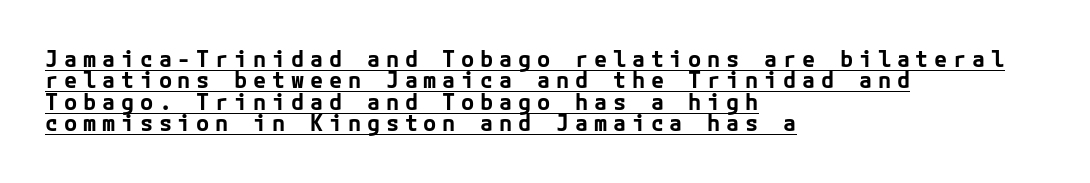
The image shows 22 px bold type, upright; set left-aligned, tight line spacing (0.97x), unusually wide letter spacing (+0.26 em), underlined.
